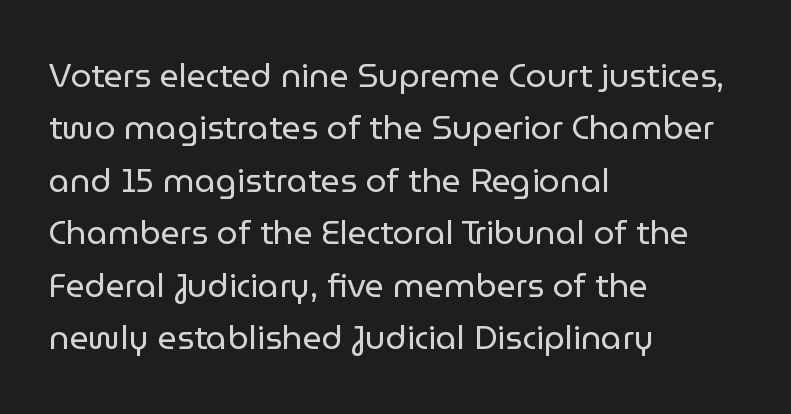
The image shows 33 px regular-weight sans-serif type, upright; set left-aligned, normal line spacing (1.59x), normal letter spacing, not underlined; low stroke contrast and a medium x-height.
